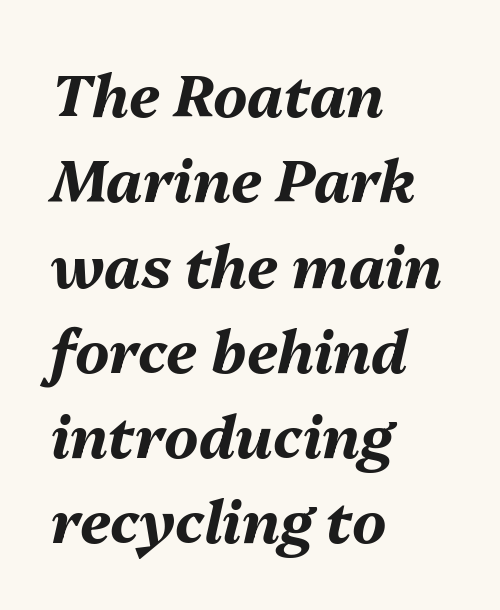
Q: Is the text bold? A: Yes.
Q: Is the text italic (slanted)? A: Yes, it leans right by about 13 degrees.
Q: Is the text underlined? A: No.
Q: How is the paragraph aligned? A: Left-aligned.
Q: Is the spacing between letters normal or unusually wide? A: Normal.
Q: Is the spacing between lines tight, normal or loose? A: Normal.
Q: Width (condensed, normal, or wide)? A: Normal.
Q: Stroke contrast? A: Medium.
Q: x-height? A: Medium.
Q: Monospaced? A: No.
